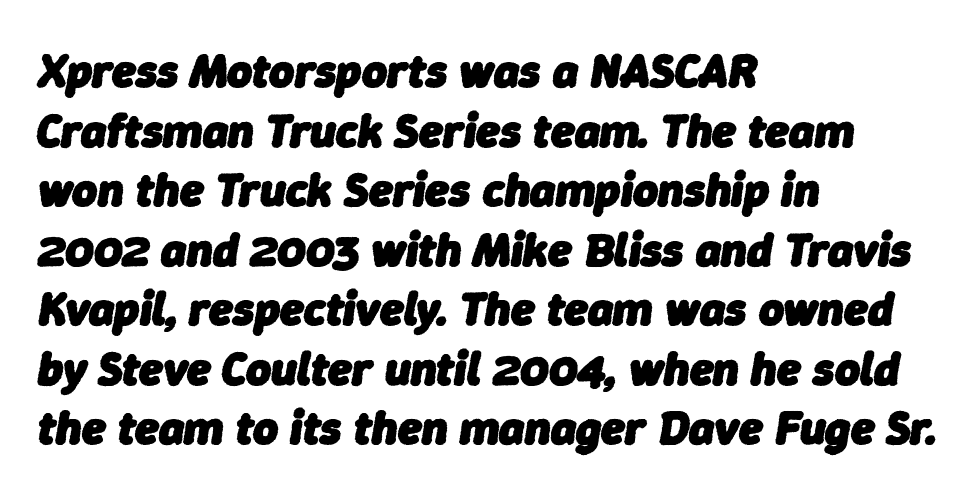
{"italic": "yes", "lean": "right", "slant_degrees": 9, "bold": "yes", "weight": "heavy", "width": "normal", "stroke_contrast": "low", "x_height": "medium", "monospaced": "no", "underline": "no", "align": "left", "line_spacing_ratio": 1.24, "letter_spacing": "normal", "letter_spacing_em": 0.0, "glyph_px": 48}
